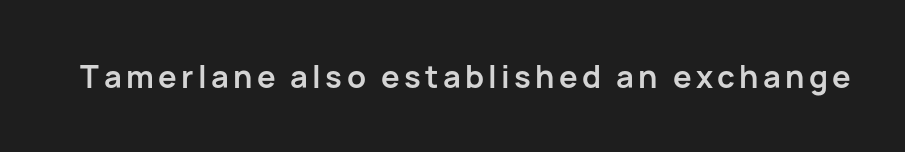
{"serif": "no", "italic": "no", "bold": "yes", "weight": "semibold", "width": "normal", "stroke_contrast": "low", "x_height": "medium", "monospaced": "no", "underline": "no", "glyph_px": 31}
